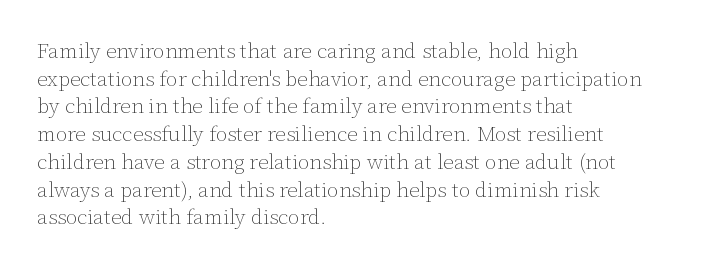
Every stem runs plumb, perpendicular to the baseline. Leftover space on each line is placed entirely after the last word. Check the space under the baseline: it is left empty. This reads as an unemphasized weight, regular at the heaviest. Caption: standard tracking, unaltered.
